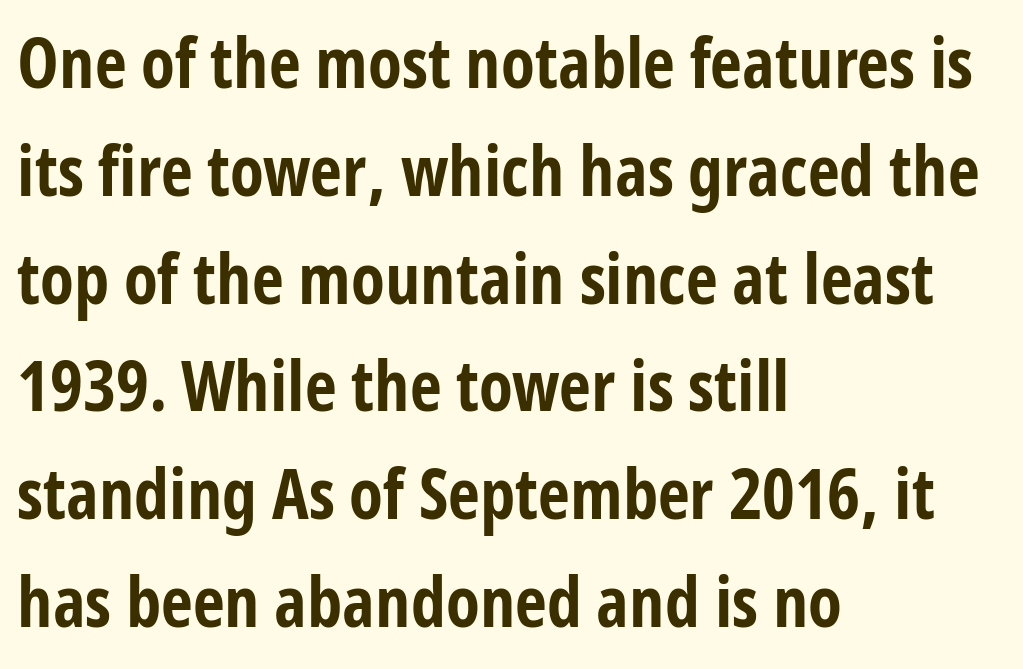
Q: Is the text bold? A: Yes.
Q: Is the text italic (slanted)? A: No, it is upright.
Q: Is the typeface a serif or a sans-serif typeface? A: Sans-serif.
Q: Is the text underlined? A: No.
Q: How is the paragraph aligned? A: Left-aligned.
Q: Is the spacing between letters normal or unusually wide? A: Normal.
Q: Is the spacing between lines tight, normal or loose? A: Normal.
Q: Width (condensed, normal, or wide)? A: Condensed.
Q: Stroke contrast? A: Low.
Q: x-height? A: Medium.
Q: Monospaced? A: No.
